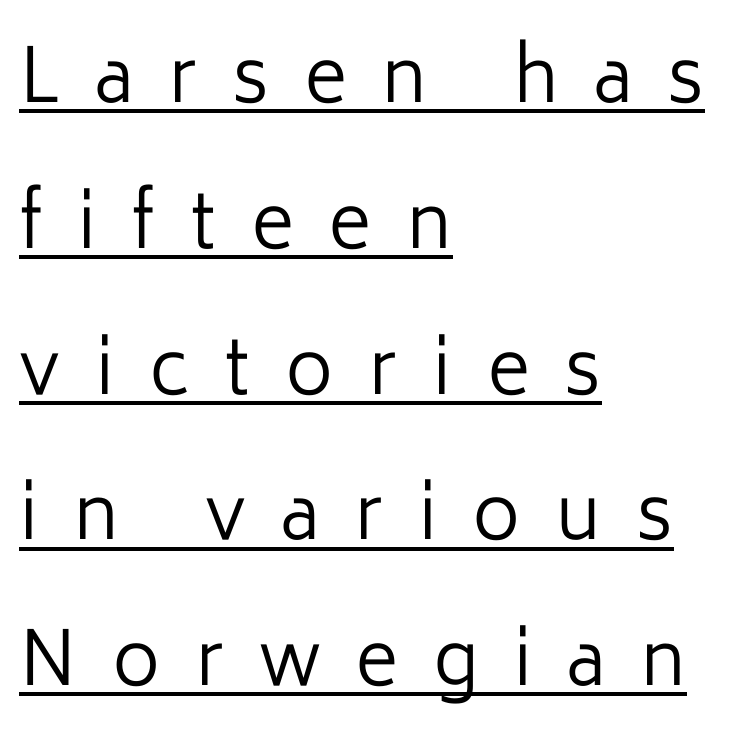
Q: Is the text bold? A: No.
Q: Is the text italic (slanted)? A: No, it is upright.
Q: Is the typeface a serif or a sans-serif typeface? A: Sans-serif.
Q: Is the text underlined? A: Yes.
Q: How is the paragraph aligned? A: Left-aligned.
Q: Is the spacing between letters normal or unusually wide? A: Unusually wide.
Q: Is the spacing between lines tight, normal or loose? A: Loose.
Q: Width (condensed, normal, or wide)? A: Normal.
Q: Stroke contrast? A: Low.
Q: x-height? A: Medium.
Q: Monospaced? A: No.
